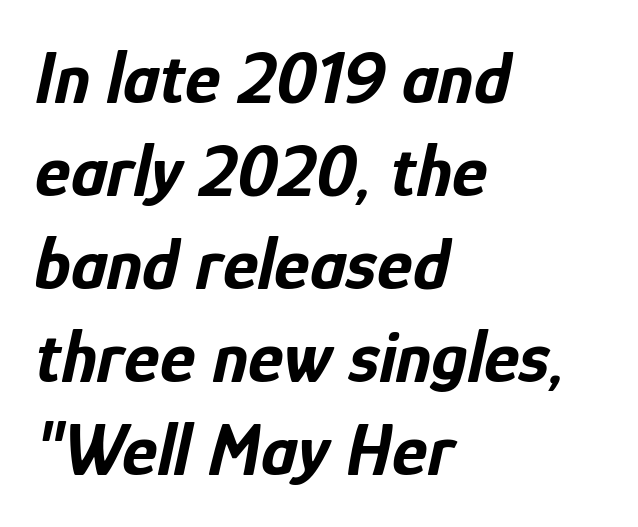
Q: Is the text bold? A: Yes.
Q: Is the text italic (slanted)? A: Yes, it leans right by about 12 degrees.
Q: Is the text underlined? A: No.
Q: How is the paragraph aligned? A: Left-aligned.
Q: Is the spacing between letters normal or unusually wide? A: Normal.
Q: Width (condensed, normal, or wide)? A: Condensed.
Q: Stroke contrast? A: Low.
Q: x-height? A: Medium.
Q: Monospaced? A: No.
